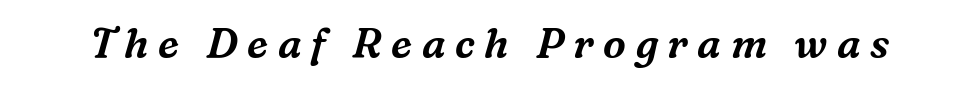
{"serif": "yes", "italic": "yes", "lean": "right", "slant_degrees": 16, "width": "normal", "stroke_contrast": "medium", "x_height": "medium", "monospaced": "no", "underline": "no", "letter_spacing": "wide", "letter_spacing_em": 0.23, "glyph_px": 41}
